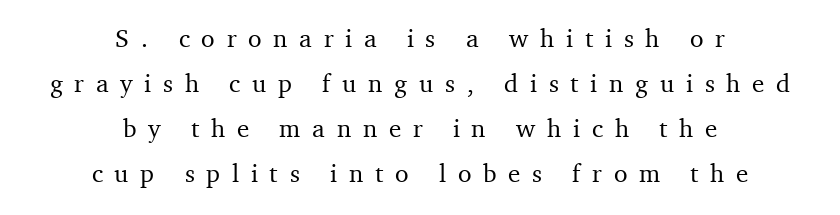
These lines are centered, leaving both edges ragged. Does extra space separate the letters? Yes, quite a lot of it. The words here are not underlined. It's the straight-up-and-down kind of type.
